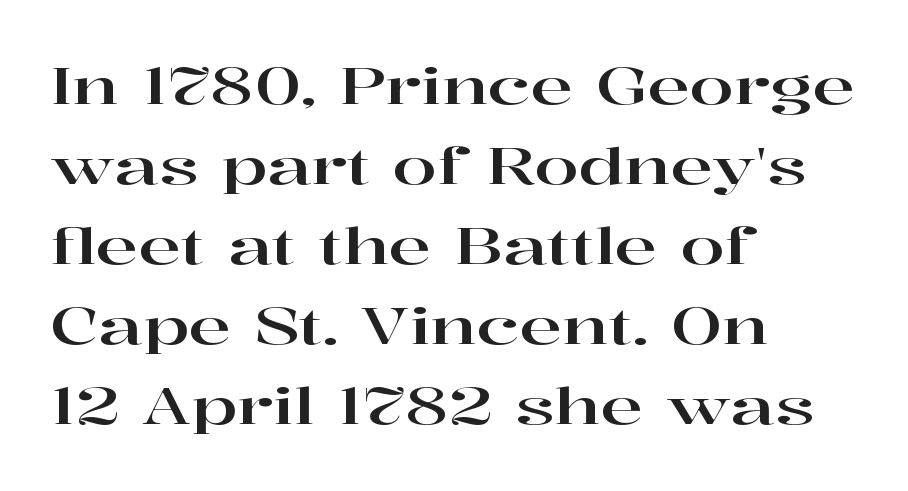
No word sits above an underline. Varying glyph widths throughout — classic text-font behaviour. Honestly, the row spacing looks completely unremarkable. The typeface chosen for these lines features serifs. The setting favours the left margin, as ordinary paragraphs usually do. Characters follow at the spacing the type designer built in.
